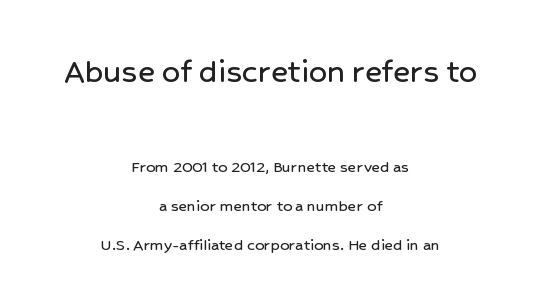
Q: Is the text italic (slanted)? A: No, it is upright.
Q: Is the typeface a serif or a sans-serif typeface? A: Sans-serif.
Q: Is the text underlined? A: No.
Q: How is the paragraph aligned? A: Centered.
Q: Is the spacing between letters normal or unusually wide? A: Normal.
Q: Is the spacing between lines tight, normal or loose? A: Loose.
Q: Which block of text is set in a larger size, the first (top) or the second (bottom)? A: The first (top) one.
Q: Width (condensed, normal, or wide)? A: Normal.
Q: Stroke contrast? A: Low.
Q: x-height? A: Medium.
Q: Monospaced? A: No.
